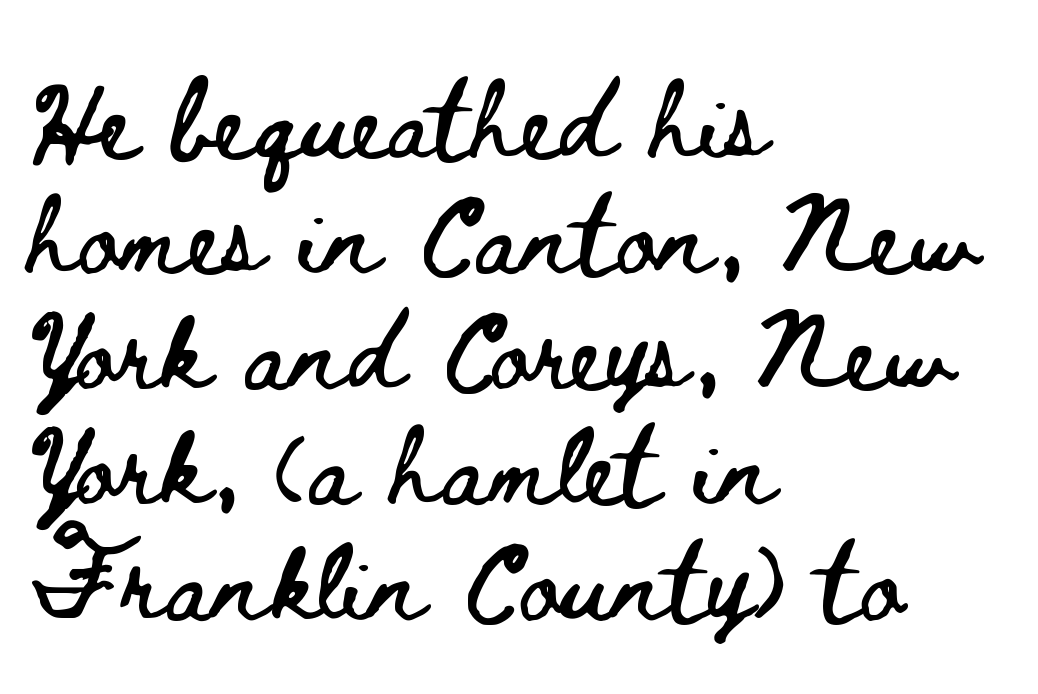
This rendering uses left alignment, leaving the right contour irregular. This rendering features lettering with no underline. Quick note: interline space is typical. Spacing between characters is what you'd get straight out of the box. Character widths vary here, with narrow letters taking less room than wide ones.
